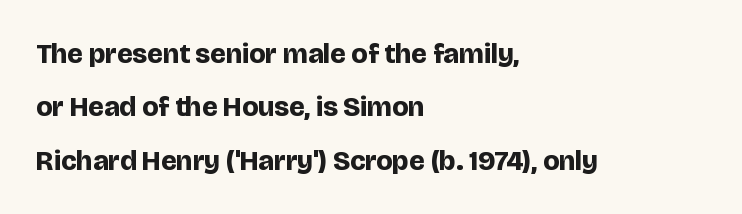
The image shows 28 px bold sans-serif type, upright; set left-aligned, loose line spacing (1.91x), normal letter spacing, not underlined; low stroke contrast and a large x-height.
